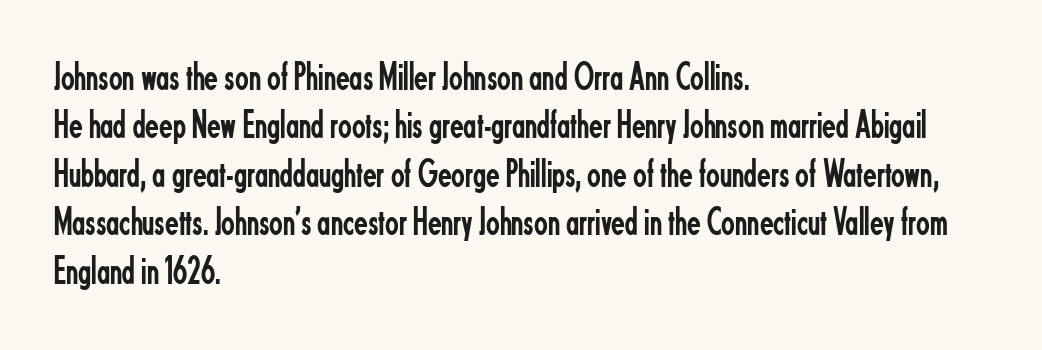
Q: Is the text bold? A: No.
Q: Is the text italic (slanted)? A: No, it is upright.
Q: Is the typeface a serif or a sans-serif typeface? A: Sans-serif.
Q: Is the text underlined? A: No.
Q: How is the paragraph aligned? A: Left-aligned.
Q: Is the spacing between letters normal or unusually wide? A: Normal.
Q: Width (condensed, normal, or wide)? A: Condensed.
Q: Stroke contrast? A: Low.
Q: x-height? A: Small.
Q: Monospaced? A: No.
